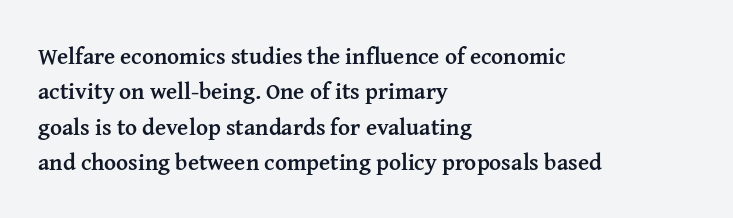
The image shows 23 px bold type, upright; set left-aligned, normal line spacing (1.54x), normal letter spacing, not underlined.
